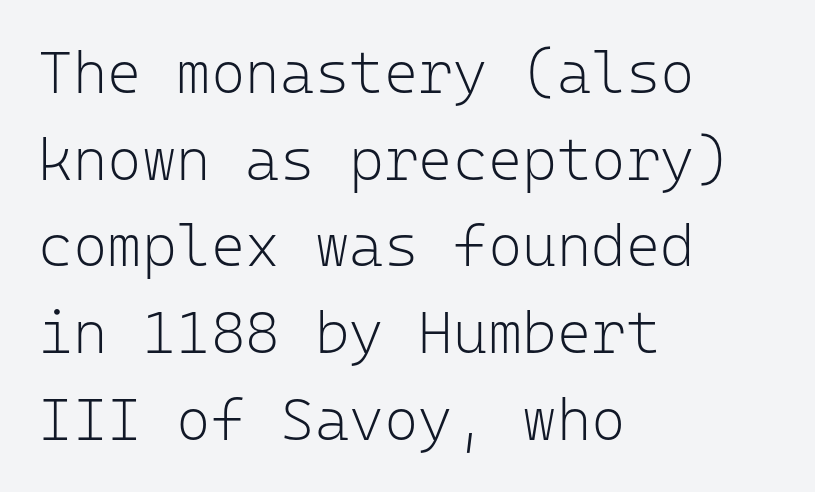
Nothing heavy about these letters — not bold at all. If you drew a line through each stem, it would be perfectly vertical. Each letter's strokes conclude bluntly, with no projecting serifs. Look at the tracking — it's just the regular setting, nothing added.
